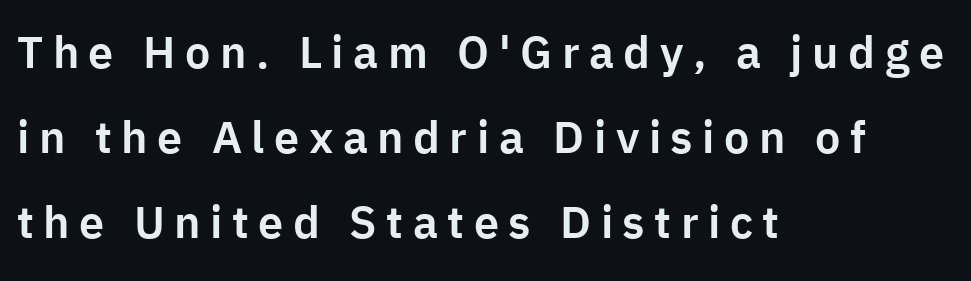
The image shows 45 px sans-serif type, upright; set left-aligned, line spacing 1.89x, unusually wide letter spacing (+0.21 em), not underlined; low stroke contrast and a medium x-height.
